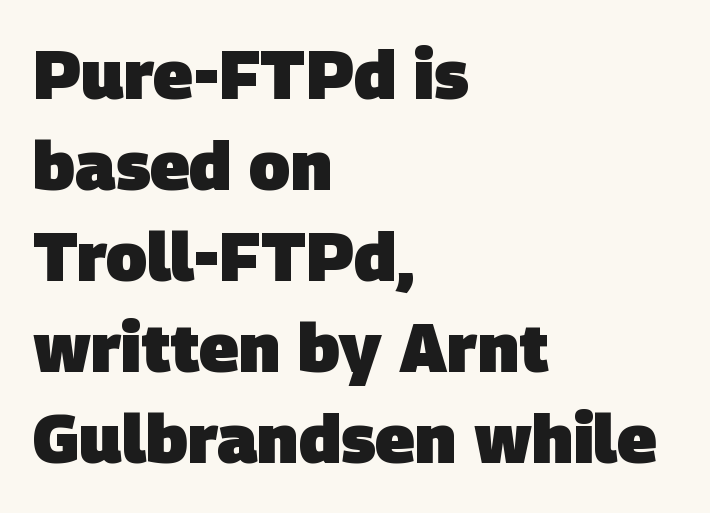
The image shows 68 px heavy sans-serif type; set left-aligned, normal line spacing (1.34x), normal letter spacing, not underlined; low stroke contrast and a large x-height.
